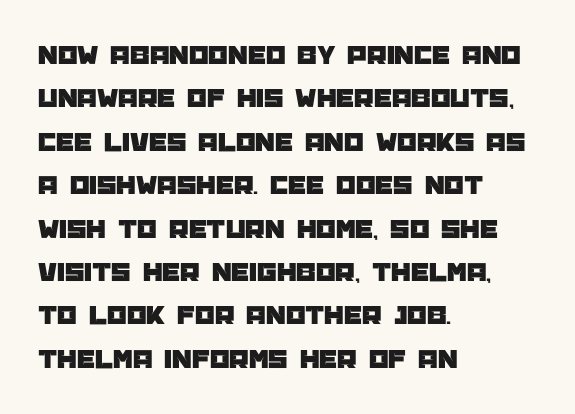
Ascenders rise straight up at ninety degrees. These lines are rendered in a variable-pitch font. How are the letters spaced? Ordinarily, with no added tracking. A clean baseline with only descenders dipping below it.
